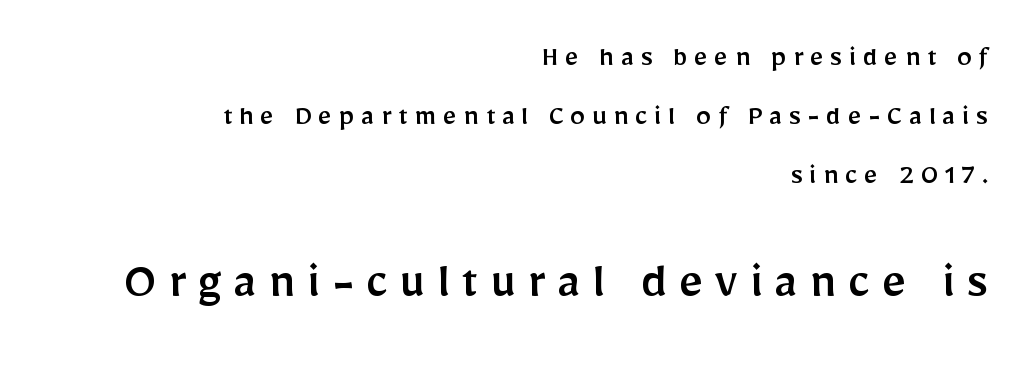
The image shows 53 px sans-serif type, upright; set right-aligned, loose line spacing (1.96x), unusually wide letter spacing (+0.22 em), not underlined; the second (bottom) block is 1.77x larger; low stroke contrast and a medium x-height.
